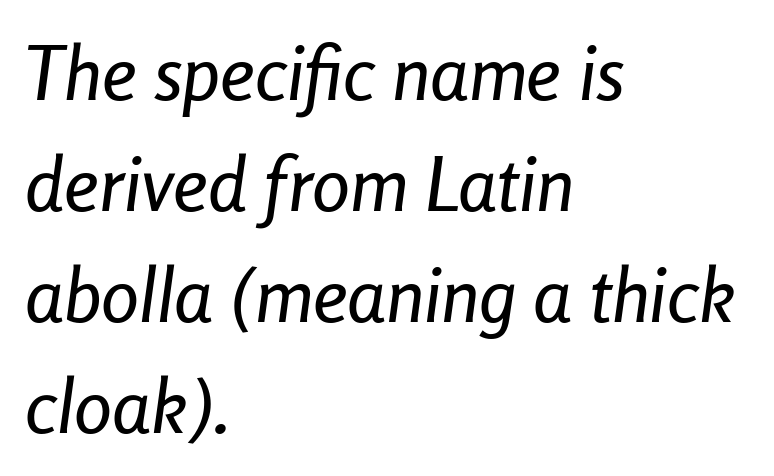
The paragraph shown leans on its left margin. The axis of the letterforms is tilted away from vertical. Regarding leading, the lines here are spaced in the standard way. The gap between lines stays unmarked.
